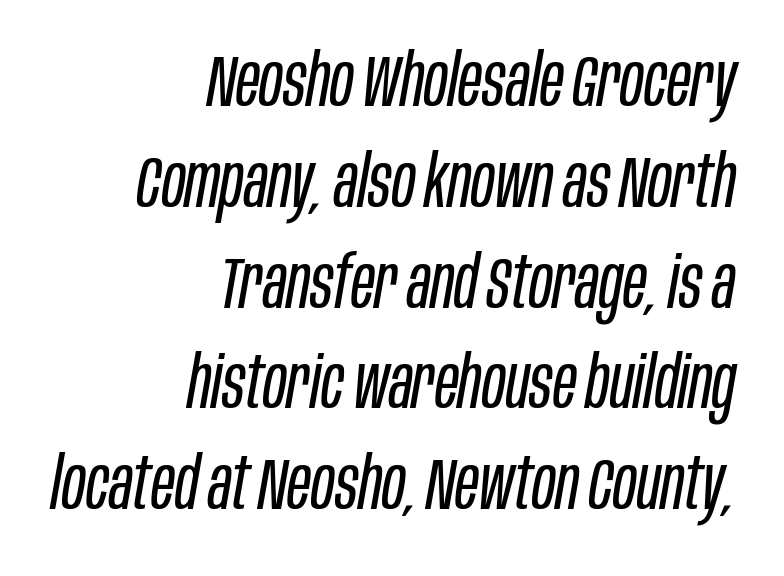
{"italic": "yes", "lean": "right", "slant_degrees": 10, "bold": "no", "weight": "regular", "width": "condensed", "stroke_contrast": "low", "x_height": "large", "monospaced": "no", "underline": "no", "align": "right", "line_spacing": "normal", "line_spacing_ratio": 1.4, "letter_spacing": "normal", "letter_spacing_em": 0.0, "glyph_px": 72}
